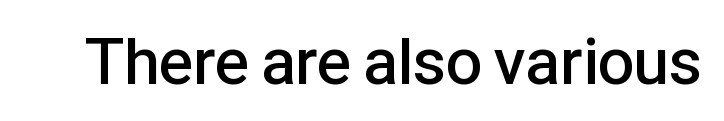
{"serif": "no", "italic": "no", "bold": "semi", "weight": "semibold", "width": "normal", "stroke_contrast": "low", "x_height": "medium", "monospaced": "no", "underline": "no", "letter_spacing": "normal", "letter_spacing_em": 0.0, "glyph_px": 65}
